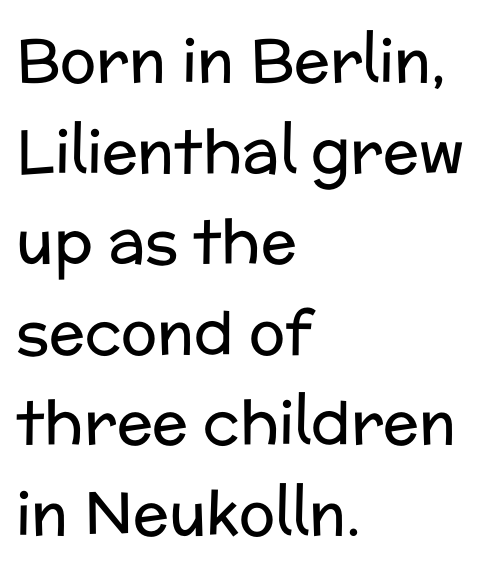
{"serif": "no", "italic": "no", "bold": "no", "weight": "regular", "width": "normal", "stroke_contrast": "low", "x_height": "medium", "monospaced": "no", "underline": "no", "align": "left", "line_spacing": "normal", "line_spacing_ratio": 1.51, "letter_spacing": "normal", "letter_spacing_em": 0.0, "glyph_px": 60}
